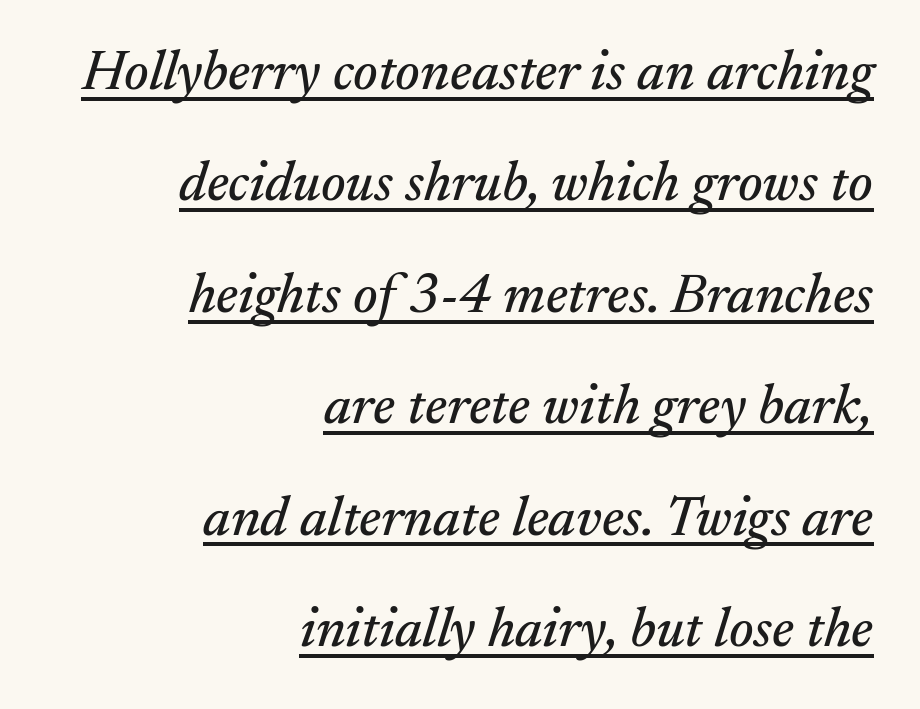
The image shows 56 px serif type, italic (leaning right); set right-aligned, loose line spacing (1.99x), normal letter spacing, underlined; medium stroke contrast and a small x-height.
